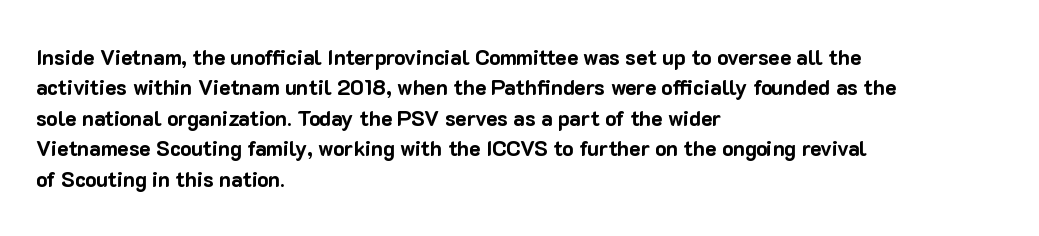
{"italic": "no", "bold": "yes", "underline": "no", "align": "left", "line_spacing": "normal", "line_spacing_ratio": 1.45, "letter_spacing": "normal", "letter_spacing_em": 0.0, "glyph_px": 21}
